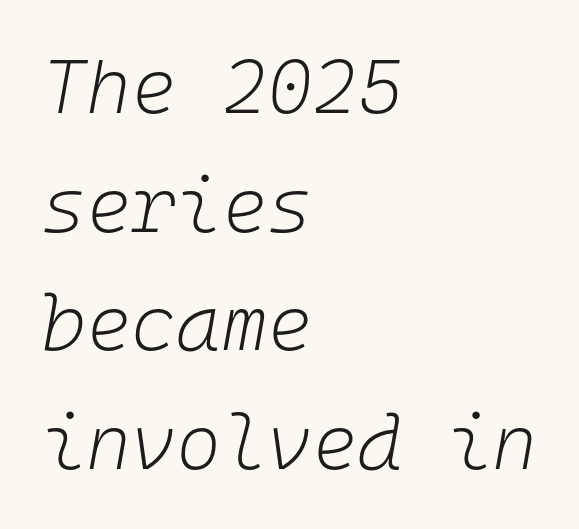
The image shows 77 px light type, italic (leaning right), monospaced; set left-aligned, normal line spacing (1.54x), normal letter spacing, not underlined; low stroke contrast and a medium x-height.
